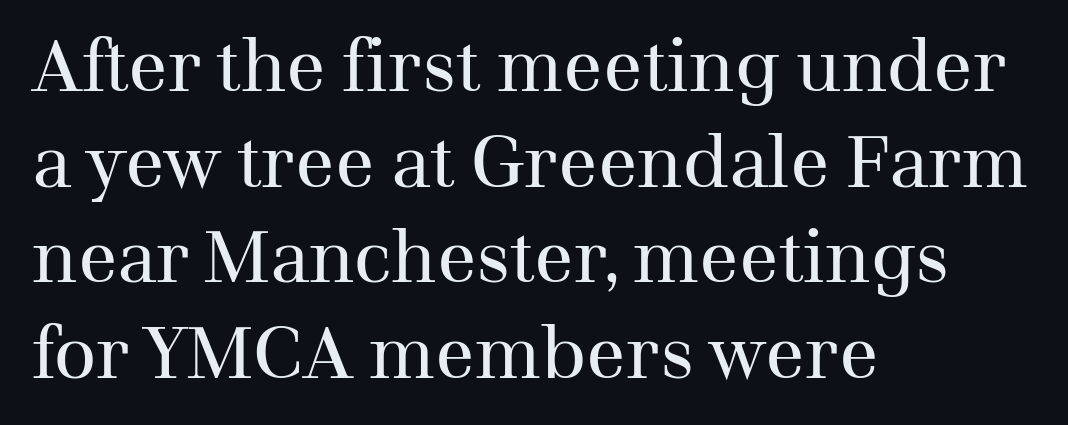
{"serif": "yes", "italic": "no", "bold": "no", "weight": "regular", "width": "normal", "stroke_contrast": "medium", "x_height": "medium", "monospaced": "no", "underline": "no", "align": "left", "line_spacing": "normal", "line_spacing_ratio": 1.31, "letter_spacing": "normal", "letter_spacing_em": 0.0, "glyph_px": 73}
